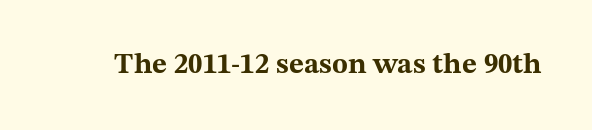
{"serif": "yes", "italic": "no", "bold": "yes", "weight": "bold", "width": "wide", "stroke_contrast": "medium", "x_height": "medium", "monospaced": "no", "underline": "no", "letter_spacing": "normal", "letter_spacing_em": 0.0, "glyph_px": 29}
